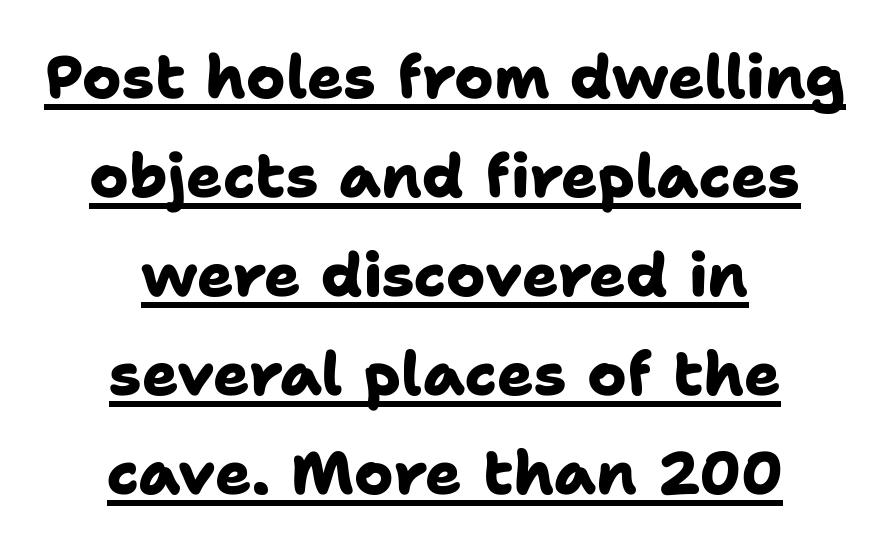
Q: Is the text bold? A: Yes.
Q: Is the typeface a serif or a sans-serif typeface? A: Sans-serif.
Q: Is the text underlined? A: Yes.
Q: How is the paragraph aligned? A: Centered.
Q: Is the spacing between letters normal or unusually wide? A: Normal.
Q: Is the spacing between lines tight, normal or loose? A: Normal.
Q: Width (condensed, normal, or wide)? A: Normal.
Q: Stroke contrast? A: Low.
Q: x-height? A: Medium.
Q: Monospaced? A: No.
